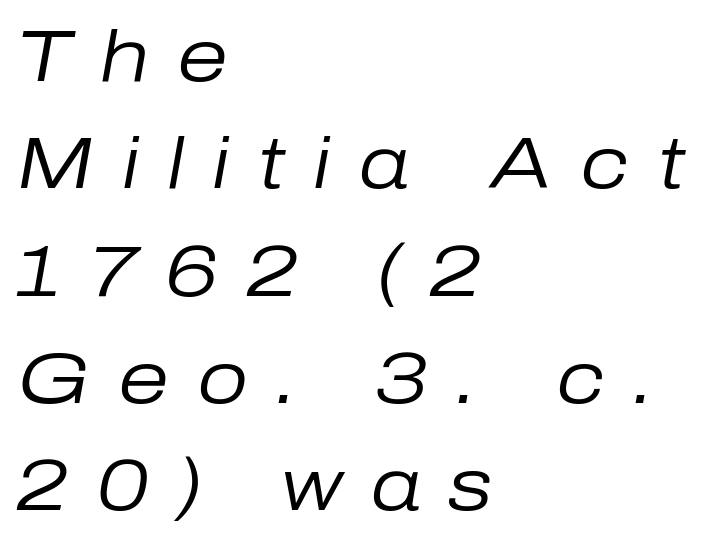
{"italic": "yes", "lean": "right", "slant_degrees": 10, "bold": "no", "weight": "regular", "width": "normal", "stroke_contrast": "low", "x_height": "medium", "monospaced": "no", "underline": "no", "align": "left", "line_spacing": "normal", "line_spacing_ratio": 1.47, "letter_spacing": "wide", "letter_spacing_em": 0.38, "glyph_px": 73}
